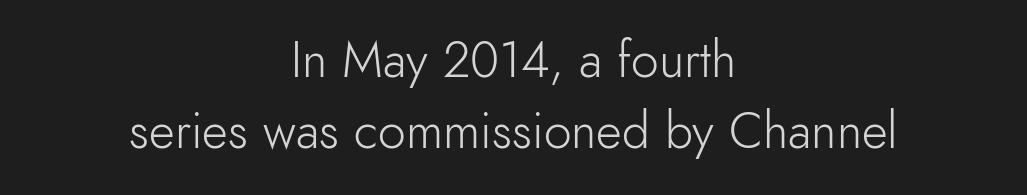
There is no visible air inserted between adjacent glyphs. Centered paragraph, ragged on both sides. The type family on display is of the sans-serif kind. The space beneath each line is pristine and unruled. Note the varied advance widths — an 'i' is clearly narrower than an 'm'. Ordinary non-slanted type is in use.
